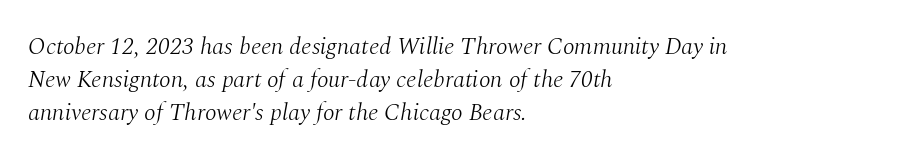
Q: Is the text bold? A: No.
Q: Is the text italic (slanted)? A: Yes, it leans right by about 10 degrees.
Q: Is the text underlined? A: No.
Q: How is the paragraph aligned? A: Left-aligned.
Q: Is the spacing between letters normal or unusually wide? A: Normal.
Q: Is the spacing between lines tight, normal or loose? A: Normal.
